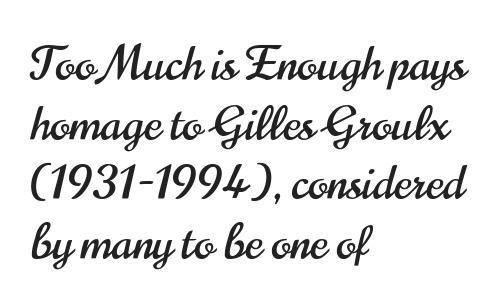
{"serif": "no", "width": "condensed", "stroke_contrast": "high", "x_height": "small", "monospaced": "no", "underline": "no", "align": "left", "line_spacing": "normal", "line_spacing_ratio": 1.27, "letter_spacing": "normal", "letter_spacing_em": 0.0, "glyph_px": 47}
